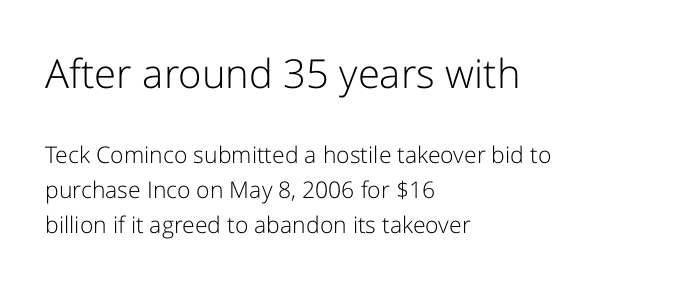
The image shows 40 px light sans-serif type, upright; set left-aligned, normal line spacing (1.52x), normal letter spacing, not underlined; the first (top) block is 1.74x larger; low stroke contrast and a medium x-height.
